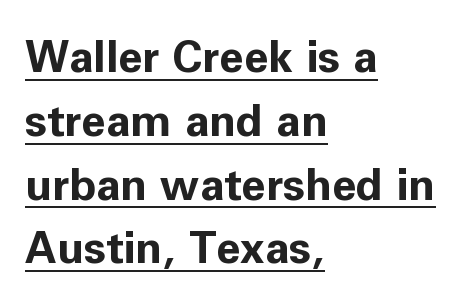
{"serif": "no", "italic": "no", "bold": "yes", "weight": "bold", "width": "normal", "stroke_contrast": "low", "x_height": "medium", "monospaced": "no", "underline": "yes", "align": "left", "line_spacing": "normal", "line_spacing_ratio": 1.45, "letter_spacing": "normal", "letter_spacing_em": 0.0, "glyph_px": 44}
